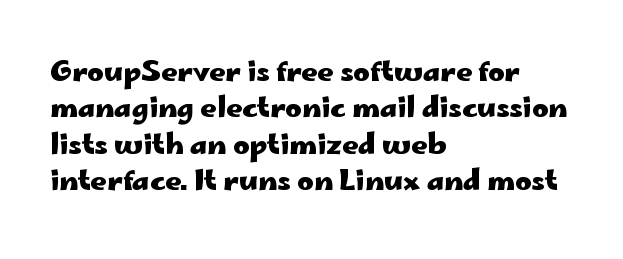
{"serif": "no", "italic": "no", "bold": "yes", "weight": "heavy", "width": "wide", "stroke_contrast": "low", "x_height": "small", "monospaced": "no", "underline": "no", "align": "left", "line_spacing": "normal", "line_spacing_ratio": 1.3, "letter_spacing": "normal", "letter_spacing_em": 0.0, "glyph_px": 28}
